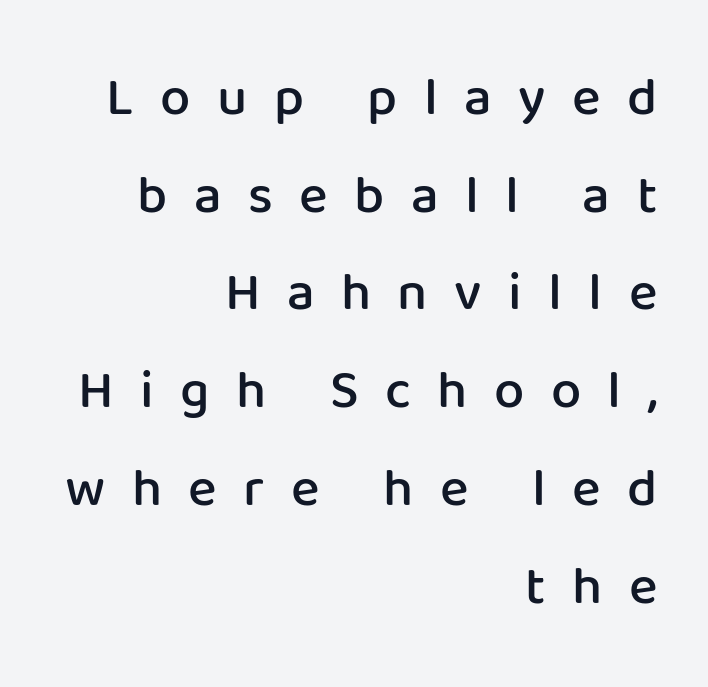
Varying glyph widths throughout — classic text-font behaviour. Semibold letterforms, between regular and bold. This is the regular roman posture of the typeface. This rendering employs a face without finishing strokes, i.e., a sans-serif.
